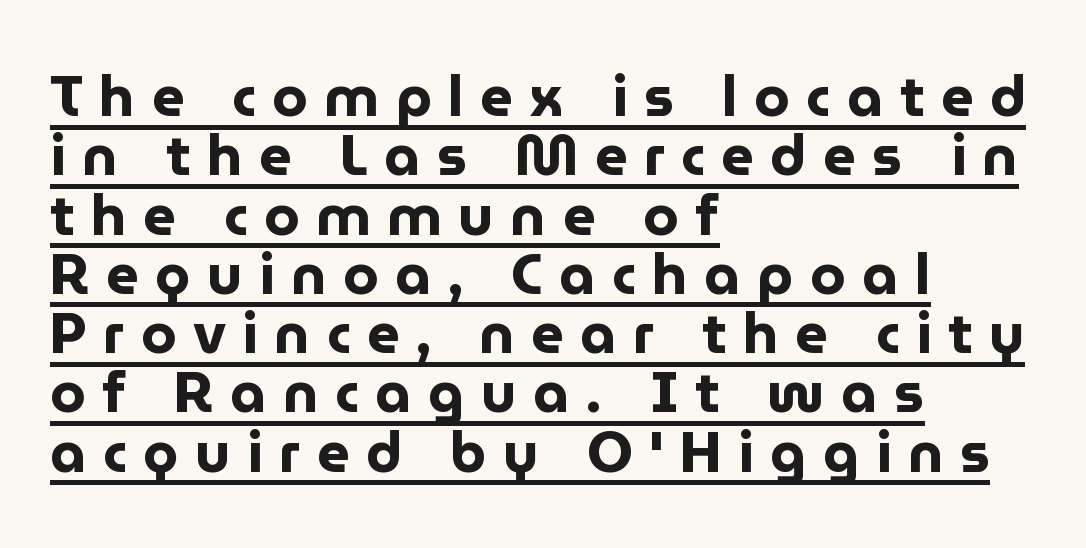
Nothing sits at the stroke ends, so this counts as sans-serif. The face used here appears with an underline applied. A student would call this left alignment; a typographer would say flush left, rag right. There is plenty of visible air inserted between adjacent glyphs. The face used here is proportionally spaced, like ordinary book or web type.
